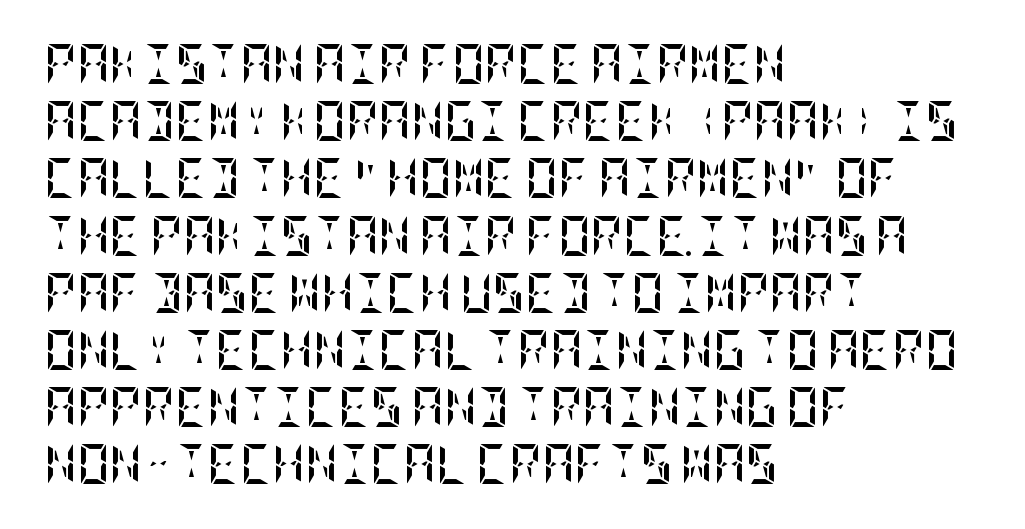
One glance says typical: line gaps are just what's usual. Anything drawn beneath the words? Only blank space. Characters follow at the spacing the type designer built in. Thick stems and heavy bowls — unmistakably bold. The typography opts for an upright posture over an oblique one.
